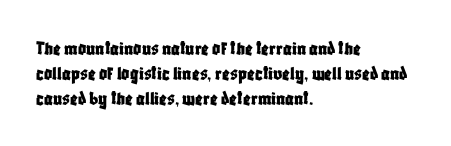
The image shows 20 px text type, upright; set left-aligned, line spacing 1.24x, normal letter spacing, not underlined.
